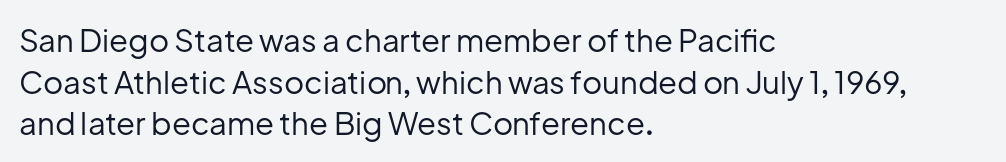
Q: Is the text bold? A: No.
Q: Is the text italic (slanted)? A: No, it is upright.
Q: Is the typeface a serif or a sans-serif typeface? A: Sans-serif.
Q: Is the text underlined? A: No.
Q: How is the paragraph aligned? A: Left-aligned.
Q: Is the spacing between letters normal or unusually wide? A: Normal.
Q: Is the spacing between lines tight, normal or loose? A: Normal.
Q: Width (condensed, normal, or wide)? A: Normal.
Q: Stroke contrast? A: Low.
Q: x-height? A: Medium.
Q: Monospaced? A: No.
